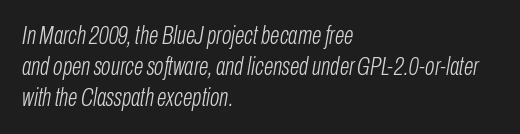
Q: Is the text bold? A: No.
Q: Is the text italic (slanted)? A: Yes, it leans right by about 10 degrees.
Q: Is the text underlined? A: No.
Q: How is the paragraph aligned? A: Left-aligned.
Q: Is the spacing between letters normal or unusually wide? A: Normal.
